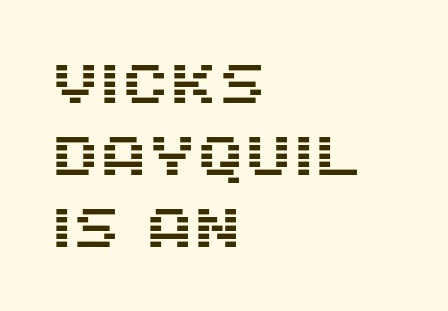
Is there any slant? The stems are plumb. The horizontal fit of the characters is conventional and even. Compared with typical paragraphs, the rows here are spaced about the same. A classic flush-left, rag-right setting is used for this passage.
